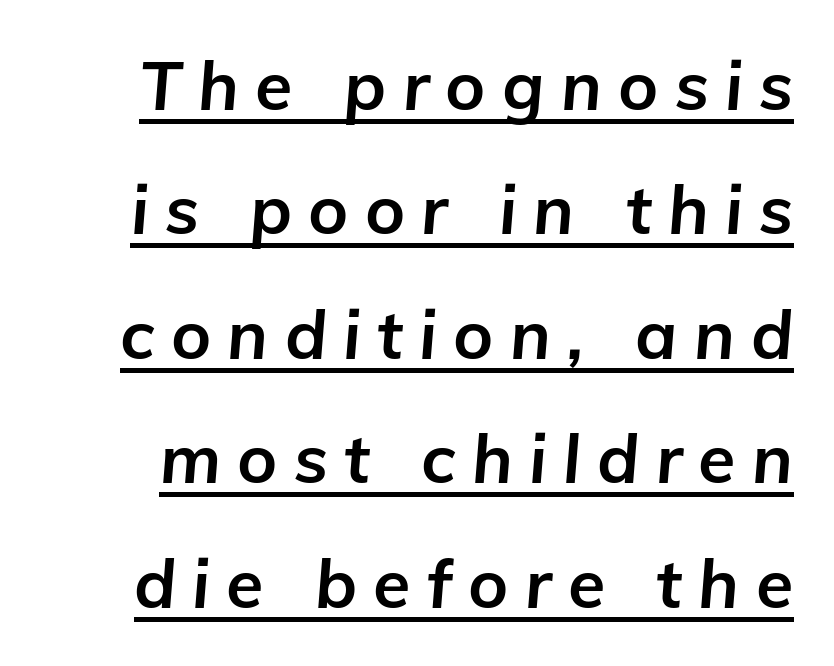
Q: Is the text bold? A: Yes.
Q: Is the text italic (slanted)? A: Yes, it leans right by about 5 degrees.
Q: Is the text underlined? A: Yes.
Q: Is the spacing between letters normal or unusually wide? A: Unusually wide.
Q: Width (condensed, normal, or wide)? A: Normal.
Q: Stroke contrast? A: Low.
Q: x-height? A: Medium.
Q: Monospaced? A: No.
